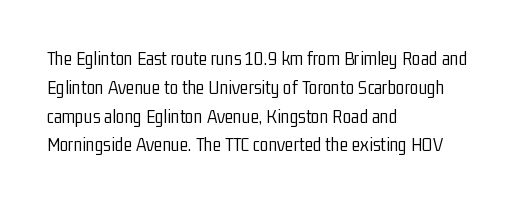
Vertical strokes here are truly vertical. The typesetting does not lean heavy: it is not bold. These lines keep a tight, regular rhythm from letter to letter. Anything drawn beneath the words? Only blank space. The designer left line spacing at the default. Caption: multi-line text, flush left, ragged right.
